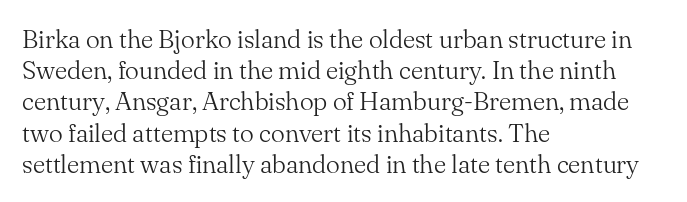
Q: Is the text bold? A: No.
Q: Is the text italic (slanted)? A: No, it is upright.
Q: Is the text underlined? A: No.
Q: How is the paragraph aligned? A: Left-aligned.
Q: Is the spacing between letters normal or unusually wide? A: Normal.
